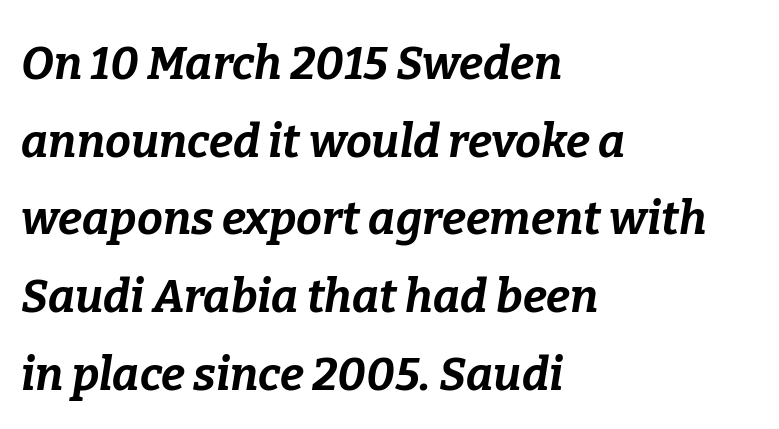
The face used here has the dense, thick strokes of a bold. Letters rest on an invisible, unmarked baseline. The rows are spaced the way most documents space them. The lines in this sample share a left origin and differ only in where they stop. These lines were composed using italics. The face used here is rendered with its standard letterfit.
